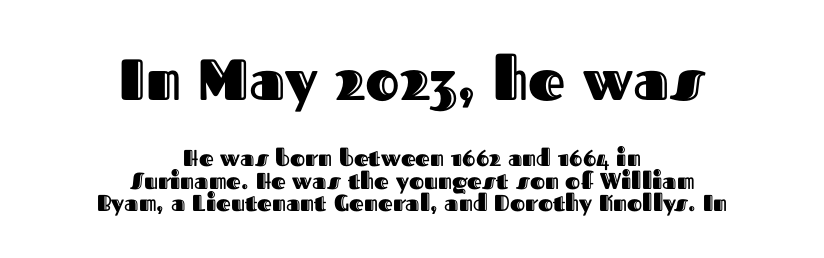
{"italic": "no", "width": "normal", "x_height": "medium", "monospaced": "no", "underline": "no", "align": "center", "line_spacing": "tight", "line_spacing_ratio": 0.98, "letter_spacing": "normal", "letter_spacing_em": 0.0, "larger_block": "first", "size_ratio": 2.52, "glyph_px": 58}
